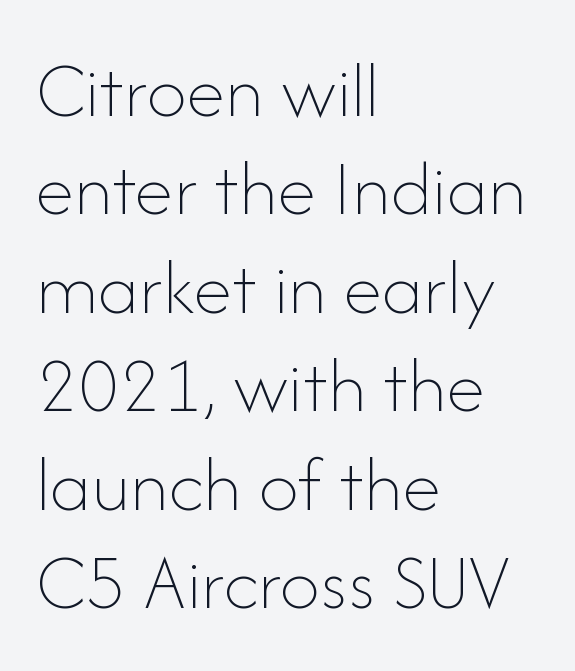
Q: Is the text bold? A: No.
Q: Is the text italic (slanted)? A: No, it is upright.
Q: Is the text underlined? A: No.
Q: How is the paragraph aligned? A: Left-aligned.
Q: Is the spacing between letters normal or unusually wide? A: Normal.
Q: Width (condensed, normal, or wide)? A: Normal.
Q: Stroke contrast? A: Low.
Q: x-height? A: Small.
Q: Monospaced? A: No.
